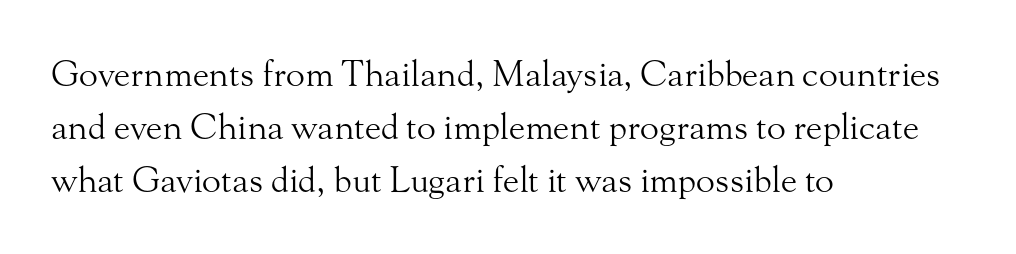
The image shows 35 px light serif type, upright; set left-aligned, normal line spacing (1.51x), normal letter spacing, not underlined; medium stroke contrast and a small x-height.
